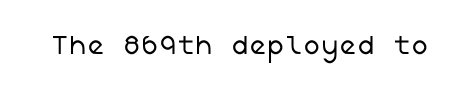
The image shows 27 px text type; set normal letter spacing, not underlined.
